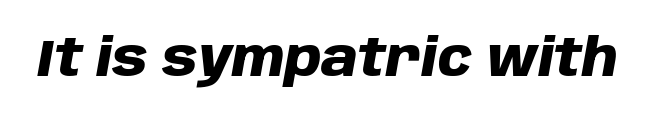
The image shows 52 px heavy type, italic (leaning right); set normal letter spacing, not underlined; low stroke contrast and a large x-height.
